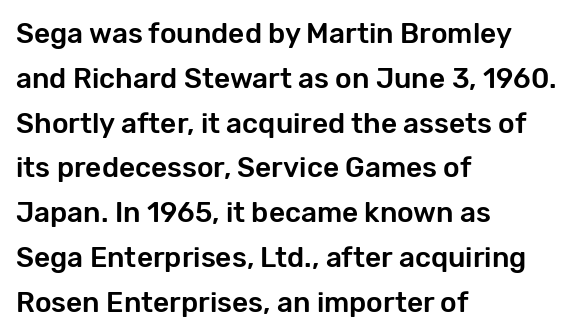
Letterform terminals end flat and unadorned throughout the passage. Here the glyphs are tracked normally, forming tight word shapes. Each row of text sits above clean, open space. Tall strokes in this sample are plumb rather than angled.
